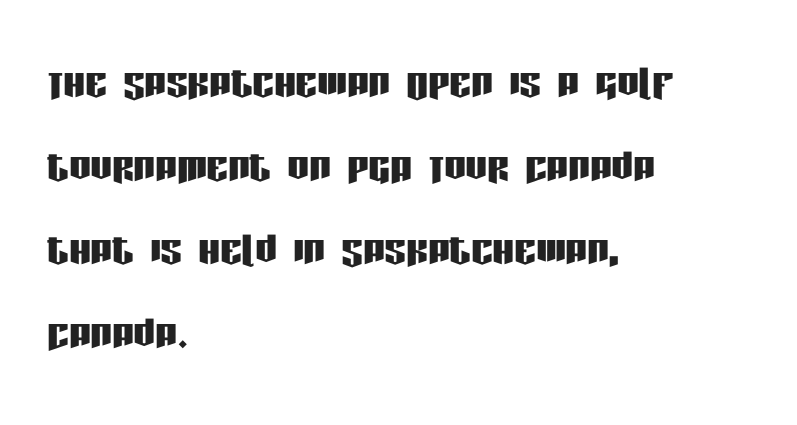
{"serif": "no", "italic": "no", "width": "condensed", "stroke_contrast": "low", "x_height": "large", "monospaced": "no", "underline": "no", "align": "left", "line_spacing": "normal", "line_spacing_ratio": 1.55, "letter_spacing": "normal", "letter_spacing_em": 0.0, "glyph_px": 54}
